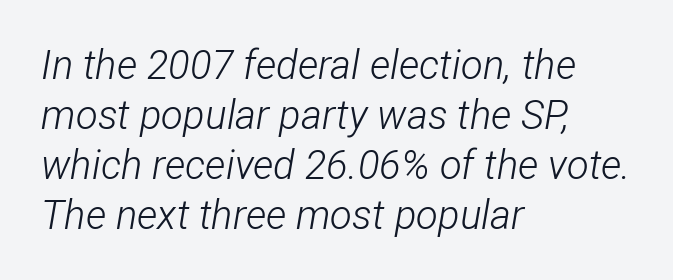
{"italic": "yes", "lean": "right", "slant_degrees": 12, "bold": "no", "weight": "light", "width": "condensed", "stroke_contrast": "low", "x_height": "medium", "monospaced": "no", "underline": "no", "align": "left", "line_spacing": "normal", "line_spacing_ratio": 1.25, "letter_spacing": "normal", "letter_spacing_em": 0.0, "glyph_px": 40}
